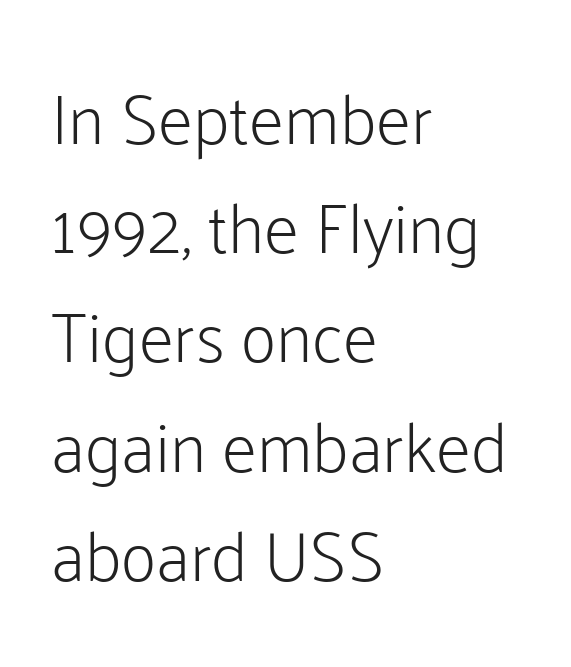
These lines were composed using upright roman letters. The rows are spaced the way most documents space them. Is the stroke heavy? The answer is a plain regular-or-lighter. The paragraph shown leans on its left margin. Nope, no serifs anywhere on these letters. Here the glyphs are tracked normally, forming tight word shapes.
